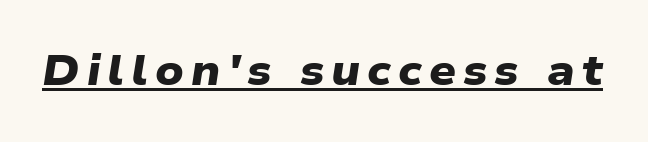
The image shows 42 px heavy, wide sans-serif type; set underlined; low stroke contrast and a medium x-height.
